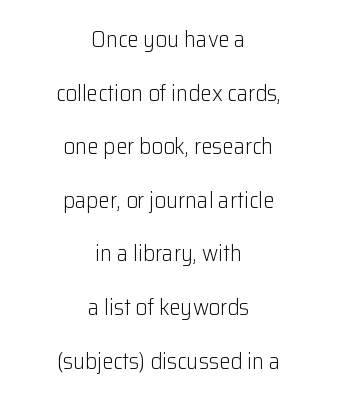
The image shows 23 px text type, upright; set centered, loose line spacing (2.33x), normal letter spacing, not underlined.
